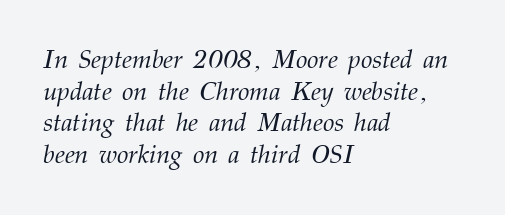
The image shows 26 px text type, italic (leaning right); set left-aligned, line spacing 1.22x, normal letter spacing, not underlined.
